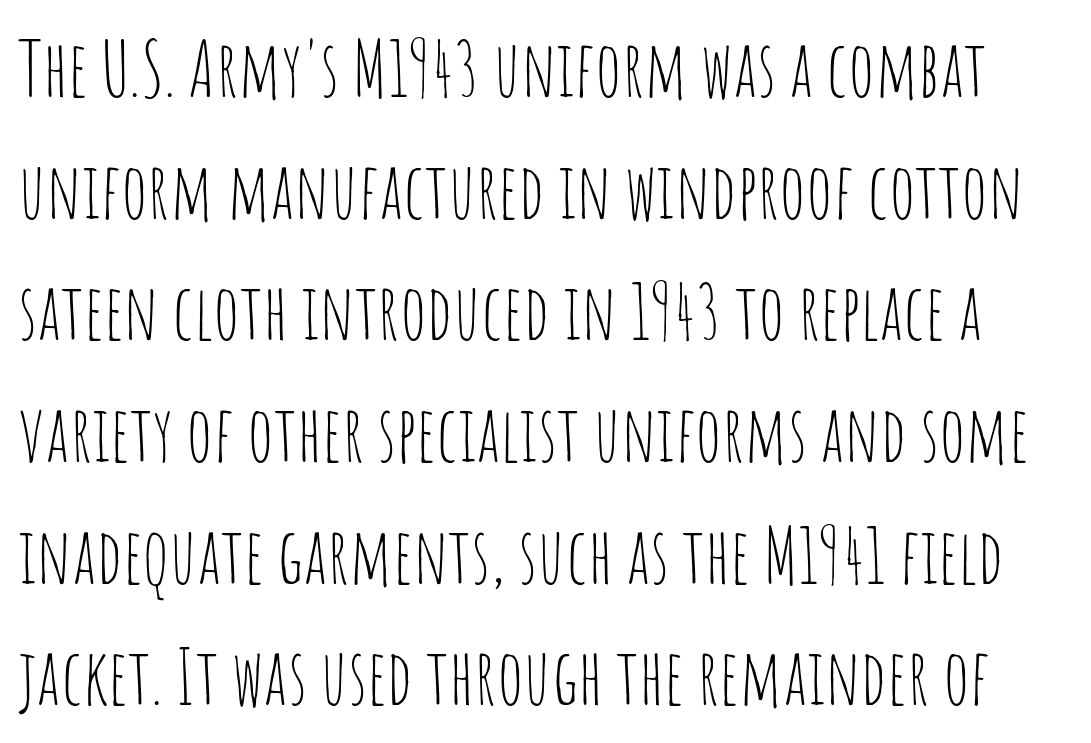
This sample uses plain, unmodified letter spacing. The axis of the letterforms is exactly vertical. Honestly, there is no underline to notice here at all. These glyphs show unthickened strokes, regular width or finer. Spacing verdict: proportional, widths tailored to each character.
